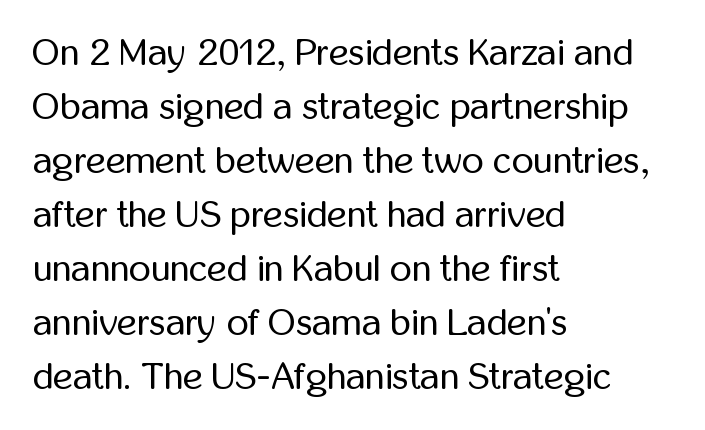
Q: Is the text bold? A: No.
Q: Is the text italic (slanted)? A: No, it is upright.
Q: Is the typeface a serif or a sans-serif typeface? A: Sans-serif.
Q: Is the text underlined? A: No.
Q: How is the paragraph aligned? A: Left-aligned.
Q: Is the spacing between letters normal or unusually wide? A: Normal.
Q: Is the spacing between lines tight, normal or loose? A: Normal.
Q: Width (condensed, normal, or wide)? A: Condensed.
Q: Stroke contrast? A: Low.
Q: x-height? A: Medium.
Q: Monospaced? A: No.
